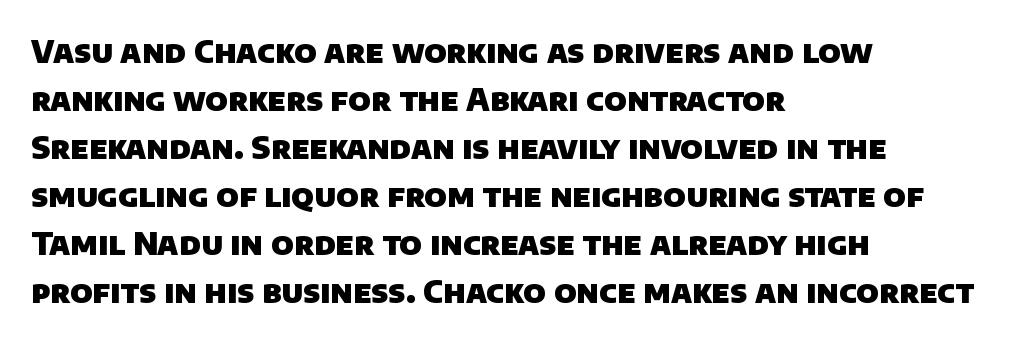
The image shows 31 px heavy sans-serif type; set left-aligned, normal line spacing (1.55x), normal letter spacing, not underlined; low stroke contrast and a large x-height.
